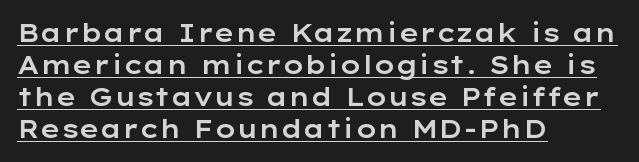
Q: Is the text italic (slanted)? A: No, it is upright.
Q: Is the text underlined? A: Yes.
Q: How is the paragraph aligned? A: Left-aligned.
Q: Is the spacing between letters normal or unusually wide? A: Normal.
Q: Is the spacing between lines tight, normal or loose? A: Normal.
